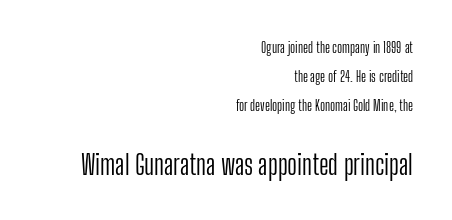
Line ends are locked; line starts wander. The font's upright variant was chosen for this text. Inter-character spacing is left at the font's built-in metrics. Heaviness? Minimal to ordinary, like unemphasized prose. The line-height multiplier appears high, well above default. The space beneath each line is pristine and unruled.
